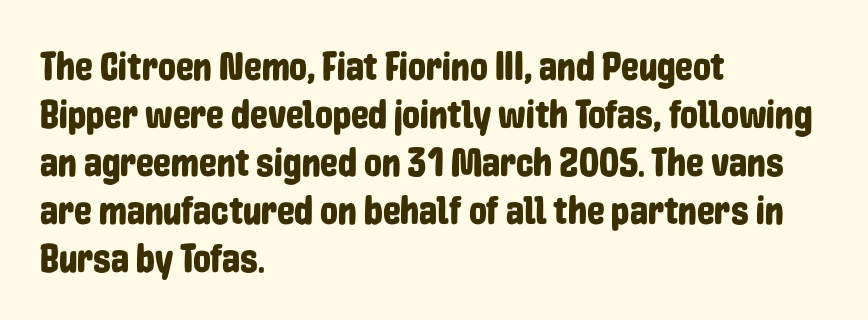
Q: Is the text italic (slanted)? A: No, it is upright.
Q: Is the typeface a serif or a sans-serif typeface? A: Sans-serif.
Q: Is the text underlined? A: No.
Q: How is the paragraph aligned? A: Left-aligned.
Q: Is the spacing between letters normal or unusually wide? A: Normal.
Q: Width (condensed, normal, or wide)? A: Condensed.
Q: Stroke contrast? A: Low.
Q: x-height? A: Medium.
Q: Monospaced? A: No.
